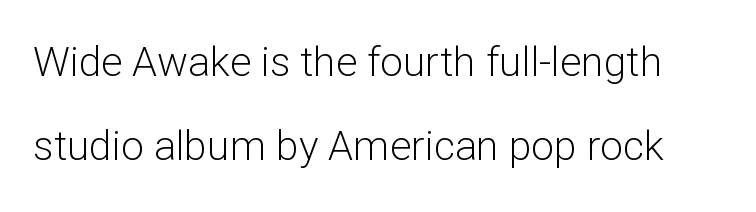
{"serif": "no", "italic": "no", "bold": "no", "weight": "light", "width": "normal", "stroke_contrast": "low", "x_height": "medium", "monospaced": "no", "underline": "no", "line_spacing": "loose", "line_spacing_ratio": 2.05, "letter_spacing": "normal", "letter_spacing_em": 0.0, "glyph_px": 41}
